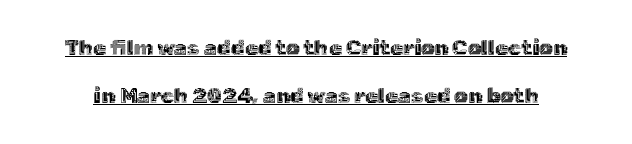
The image shows 21 px text type, upright; set loose line spacing (2.27x), normal letter spacing, underlined.
